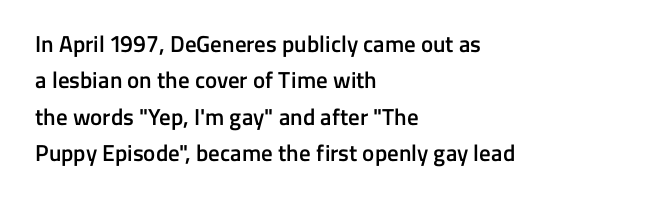
Q: Is the text bold? A: Semi-bold.
Q: Is the text italic (slanted)? A: No, it is upright.
Q: Is the text underlined? A: No.
Q: How is the paragraph aligned? A: Left-aligned.
Q: Is the spacing between letters normal or unusually wide? A: Normal.
Q: Is the spacing between lines tight, normal or loose? A: Normal.
